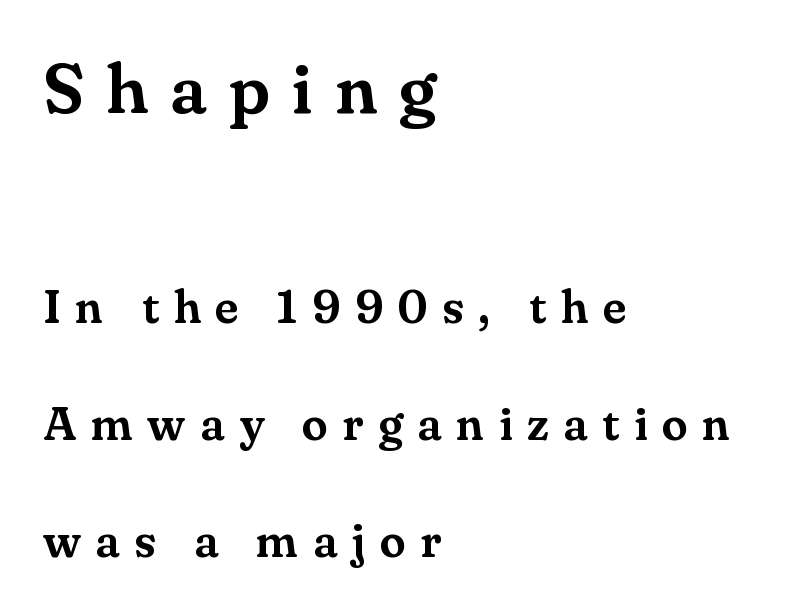
The image shows 71 px serif type, upright; set left-aligned, loose line spacing (2.49x), unusually wide letter spacing (+0.31 em), not underlined; the first (top) block is 1.51x larger; medium stroke contrast and a small x-height.
